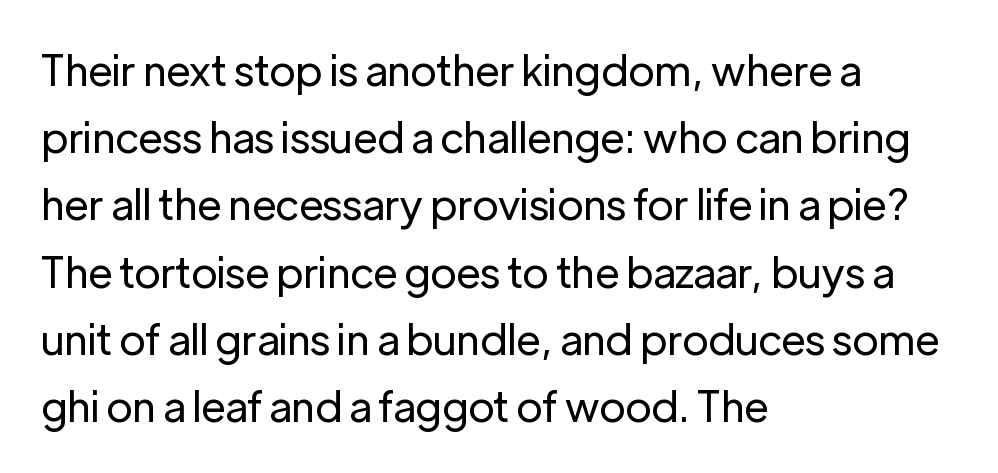
The letters carry no serifs — their stems end cleanly without finishing strokes. How would I describe the line gaps? Plain and ordinary. Quick note: not italic, upright. One-word summary of the alignment: left. On a weight scale, this lands at 450 or below.
